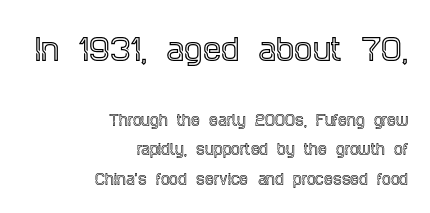
{"serif": "yes", "italic": "no", "width": "condensed", "x_height": "large", "monospaced": "no", "underline": "no", "align": "right", "line_spacing": "loose", "line_spacing_ratio": 2.12, "letter_spacing": "normal", "letter_spacing_em": 0.0, "larger_block": "first", "size_ratio": 2.07, "glyph_px": 29}
